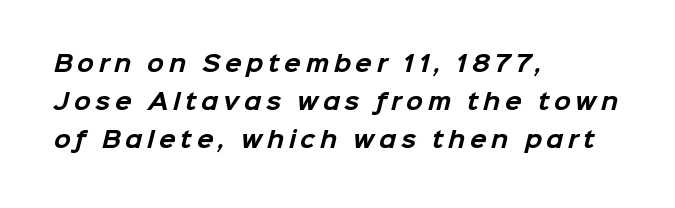
Q: Is the text bold? A: Yes.
Q: Is the text underlined? A: No.
Q: How is the paragraph aligned? A: Left-aligned.
Q: Is the spacing between letters normal or unusually wide? A: Unusually wide.
